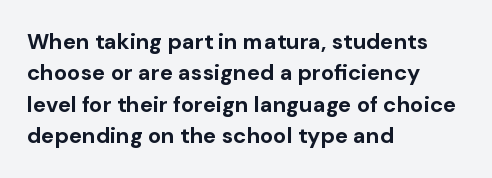
{"italic": "no", "bold": "yes", "underline": "no", "align": "left", "line_spacing": "normal", "line_spacing_ratio": 1.43, "letter_spacing": "normal", "letter_spacing_em": 0.0, "glyph_px": 22}
